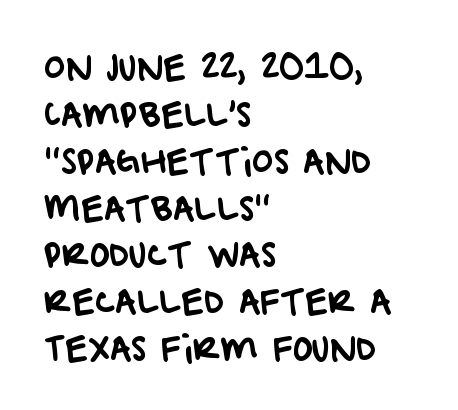
The image shows 33 px sans-serif type; set left-aligned, normal line spacing (1.42x), normal letter spacing, not underlined; low stroke contrast and a large x-height.
